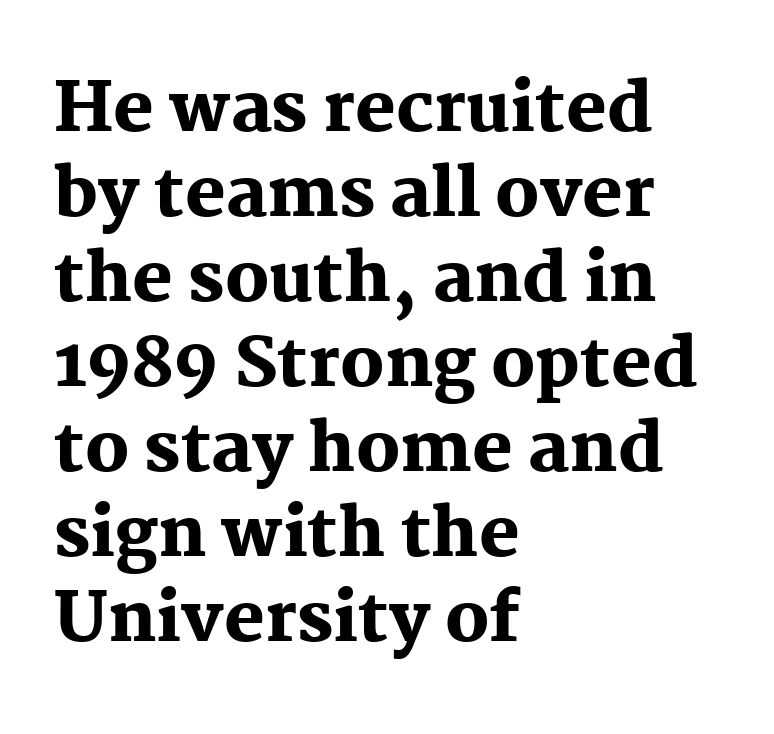
{"serif": "yes", "italic": "no", "bold": "yes", "weight": "heavy", "width": "normal", "stroke_contrast": "medium", "x_height": "medium", "monospaced": "no", "underline": "no", "align": "left", "line_spacing": "normal", "line_spacing_ratio": 1.25, "letter_spacing": "normal", "letter_spacing_em": 0.0, "glyph_px": 68}
